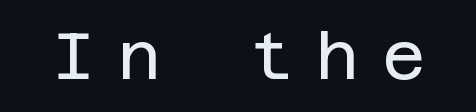
The image shows 66 px regular-weight sans-serif type, upright; set unusually wide letter spacing (+0.35 em), not underlined; low stroke contrast and a large x-height.
